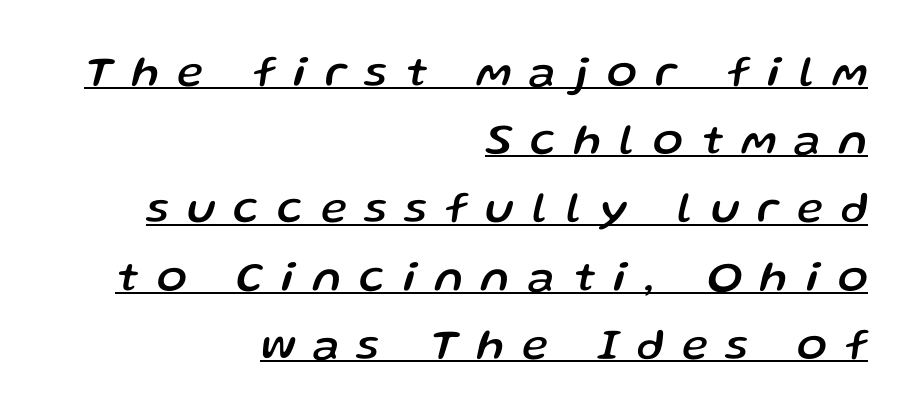
Q: Is the text italic (slanted)? A: Yes, it leans right by about 13 degrees.
Q: Is the text underlined? A: Yes.
Q: How is the paragraph aligned? A: Right-aligned.
Q: Is the spacing between letters normal or unusually wide? A: Unusually wide.
Q: Is the spacing between lines tight, normal or loose? A: Normal.
Q: Width (condensed, normal, or wide)? A: Normal.
Q: Stroke contrast? A: Low.
Q: x-height? A: Medium.
Q: Monospaced? A: No.
